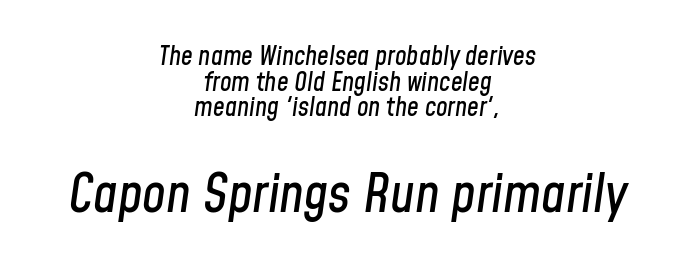
{"italic": "yes", "lean": "right", "slant_degrees": 8, "width": "condensed", "stroke_contrast": "low", "x_height": "medium", "monospaced": "no", "underline": "no", "align": "center", "line_spacing": "tight", "line_spacing_ratio": 0.99, "letter_spacing": "normal", "letter_spacing_em": 0.0, "larger_block": "second", "size_ratio": 2.04, "glyph_px": 53}
